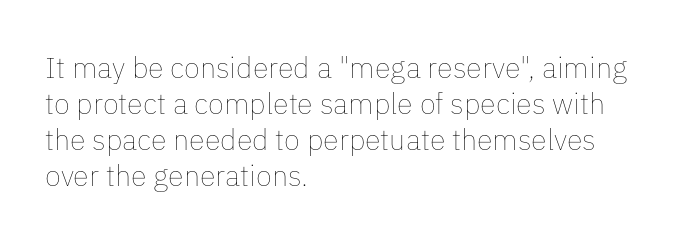
{"italic": "no", "bold": "no", "weight": "thin", "width": "normal", "stroke_contrast": "low", "x_height": "medium", "monospaced": "no", "underline": "no", "align": "left", "line_spacing_ratio": 1.24, "letter_spacing": "normal", "letter_spacing_em": 0.0, "glyph_px": 29}
